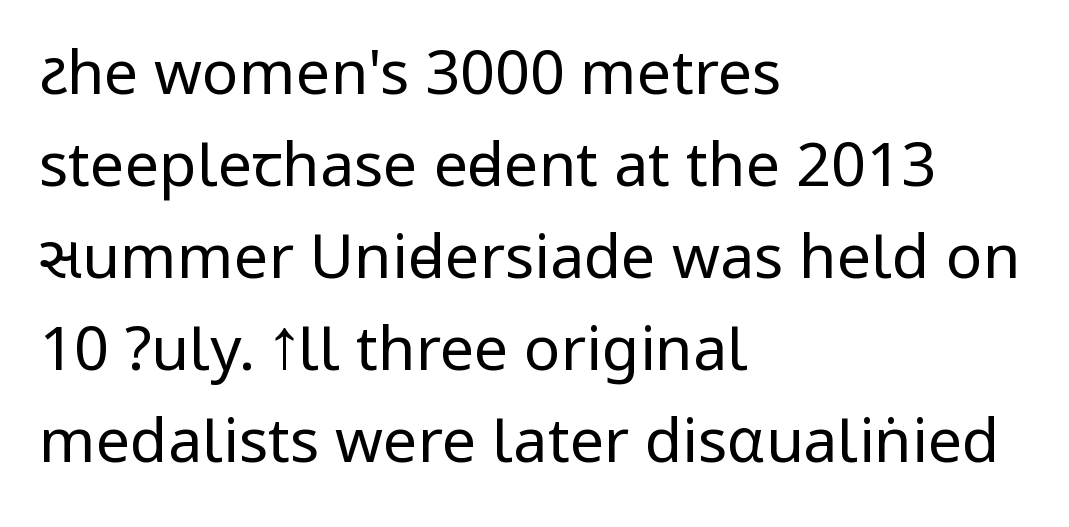
The image shows 61 px regular-weight, condensed sans-serif type, upright; set left-aligned, normal line spacing (1.51x), normal letter spacing, not underlined; low stroke contrast.
